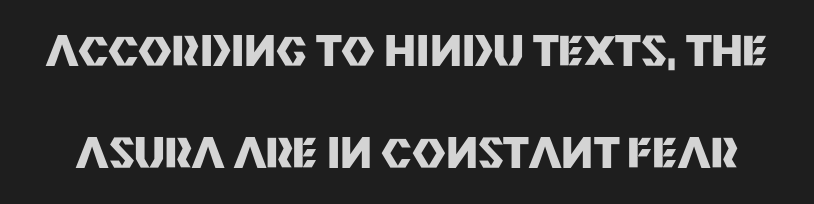
The image shows 41 px heavy sans-serif type, upright; set loose line spacing (2.49x), normal letter spacing, not underlined; medium stroke contrast and a large x-height.
